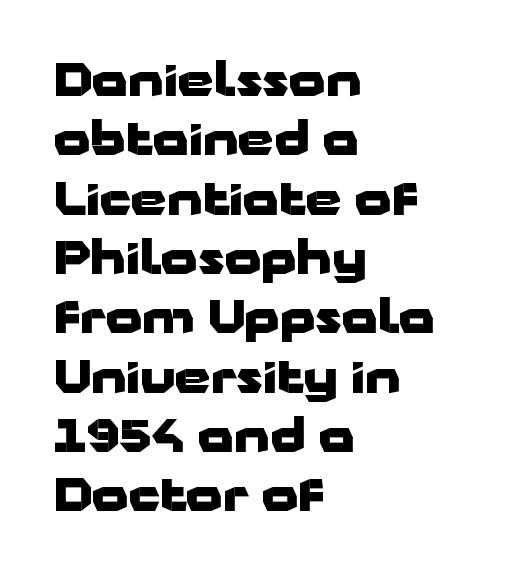
Q: Is the text bold? A: Yes.
Q: Is the text italic (slanted)? A: No, it is upright.
Q: Is the typeface a serif or a sans-serif typeface? A: Sans-serif.
Q: Is the text underlined? A: No.
Q: How is the paragraph aligned? A: Left-aligned.
Q: Is the spacing between letters normal or unusually wide? A: Normal.
Q: Is the spacing between lines tight, normal or loose? A: Normal.
Q: Width (condensed, normal, or wide)? A: Wide.
Q: Stroke contrast? A: Low.
Q: x-height? A: Medium.
Q: Monospaced? A: No.
